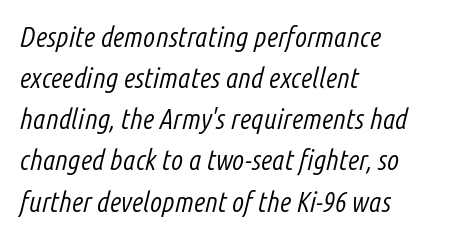
Q: Is the text bold? A: No.
Q: Is the text italic (slanted)? A: Yes, it leans right by about 14 degrees.
Q: Is the text underlined? A: No.
Q: How is the paragraph aligned? A: Left-aligned.
Q: Is the spacing between letters normal or unusually wide? A: Normal.
Q: Is the spacing between lines tight, normal or loose? A: Normal.
Q: Width (condensed, normal, or wide)? A: Condensed.
Q: Stroke contrast? A: Low.
Q: x-height? A: Medium.
Q: Monospaced? A: No.
